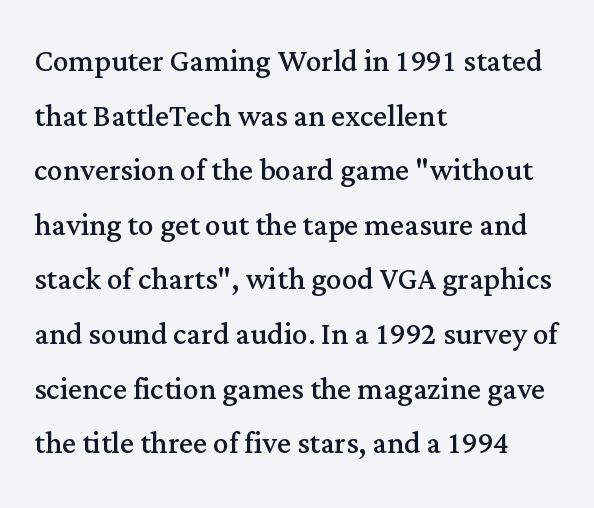
The image shows 39 px regular-weight serif type, upright; set left-aligned, normal line spacing (1.4x), normal letter spacing, not underlined; medium stroke contrast and a medium x-height.
